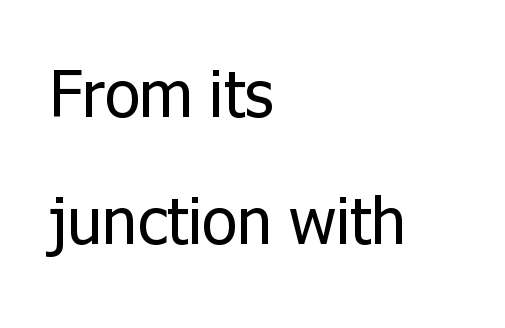
Vertical spacing — loose. Serifs: no, the terminals of the letterforms are clean. The typesetter chose a ragged-right arrangement here. Think standard paragraph weight, or any step lighter than that. Quick note: not italic, upright.
